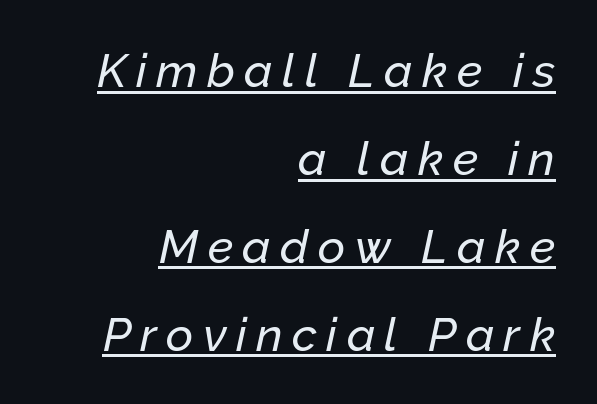
The image shows 47 px text type, italic (leaning right); set right-aligned, line spacing 1.87x, unusually wide letter spacing (+0.2 em), underlined; low stroke contrast and a medium x-height.
